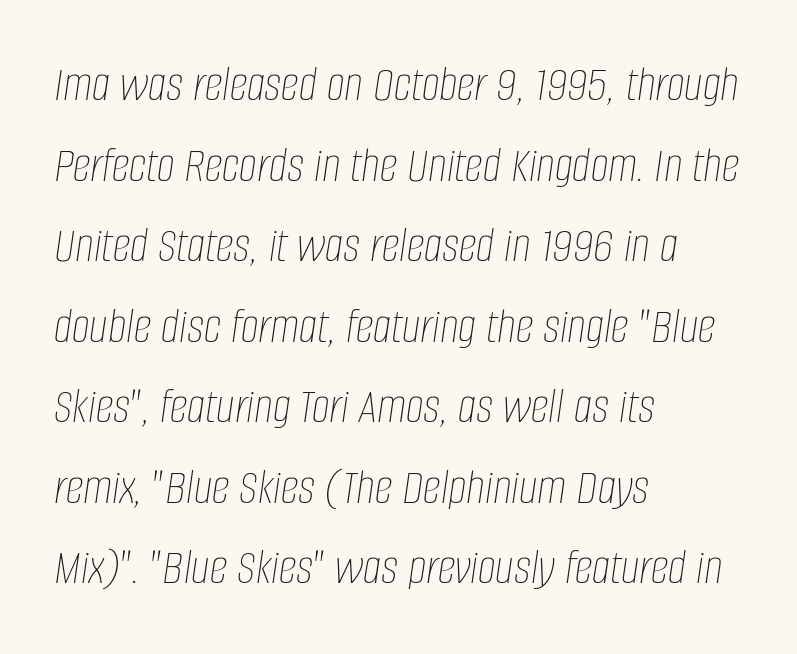
These lines are set flush left with a ragged right edge. Weight class: somewhere from thin through regular. There is no visible air inserted between adjacent glyphs. Anything drawn beneath the words? Only blank space.
